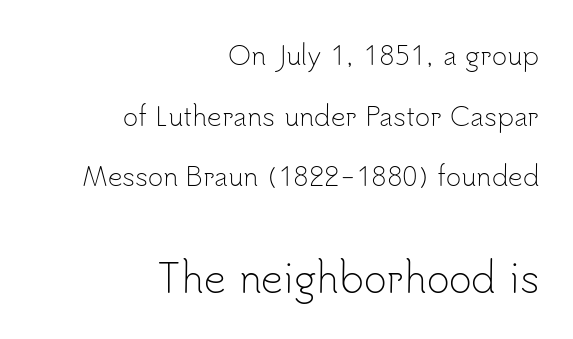
{"serif": "no", "italic": "no", "bold": "no", "weight": "light", "width": "normal", "stroke_contrast": "low", "x_height": "small", "monospaced": "no", "underline": "no", "align": "right", "line_spacing": "loose", "line_spacing_ratio": 2.33, "letter_spacing": "normal", "letter_spacing_em": 0.0, "larger_block": "second", "size_ratio": 1.5, "glyph_px": 39}
